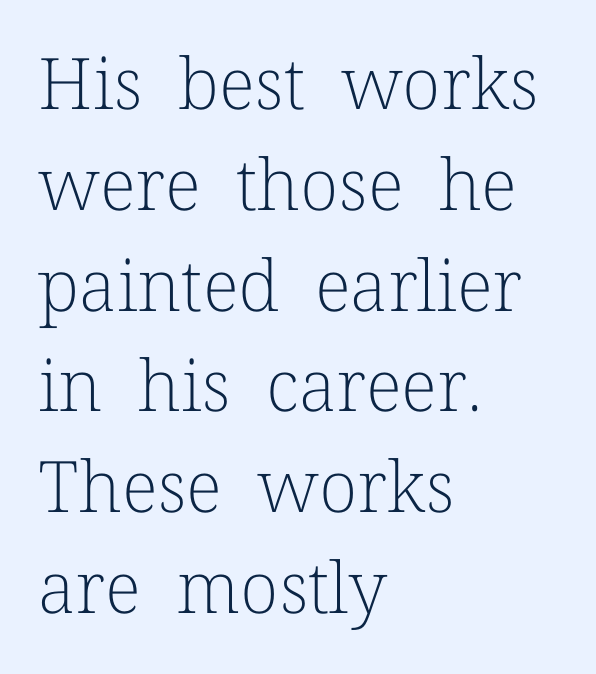
The image shows 71 px light serif type, upright; set left-aligned, normal line spacing (1.42x), normal letter spacing, not underlined; low stroke contrast and a medium x-height.
